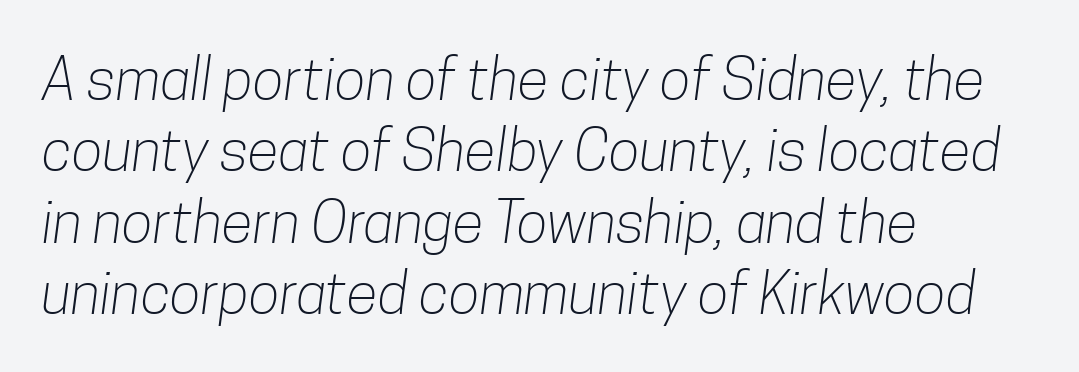
The image shows 58 px light, condensed sans-serif type; set left-aligned, line spacing 1.23x, normal letter spacing, not underlined; low stroke contrast and a medium x-height.
